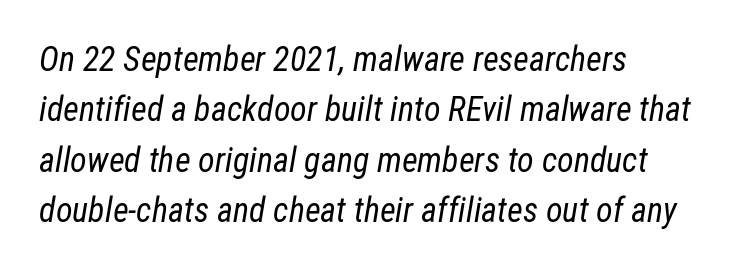
The image shows 34 px regular-weight, condensed type, italic (leaning right); set normal line spacing (1.48x), normal letter spacing, not underlined; low stroke contrast and a medium x-height.
